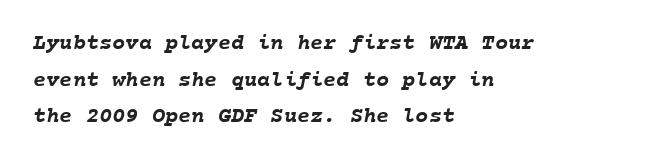
Honestly, the letter spacing is just normal — you wouldn't notice it. Quick note: underline off. Rows of type keep a routine distance in the vertical direction. Line starts are locked; line ends wander. These words are printed bold, with thick strokes throughout.
